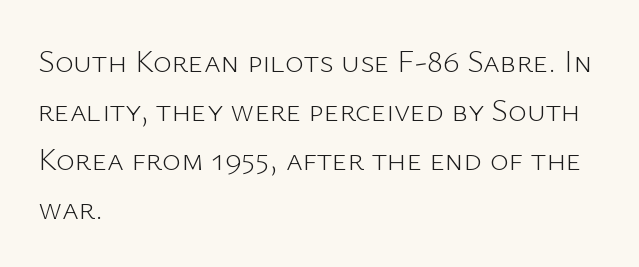
{"serif": "no", "italic": "no", "bold": "no", "weight": "light", "width": "normal", "stroke_contrast": "low", "x_height": "medium", "monospaced": "no", "underline": "no", "align": "left", "line_spacing": "normal", "line_spacing_ratio": 1.53, "letter_spacing": "normal", "letter_spacing_em": 0.0, "glyph_px": 32}
